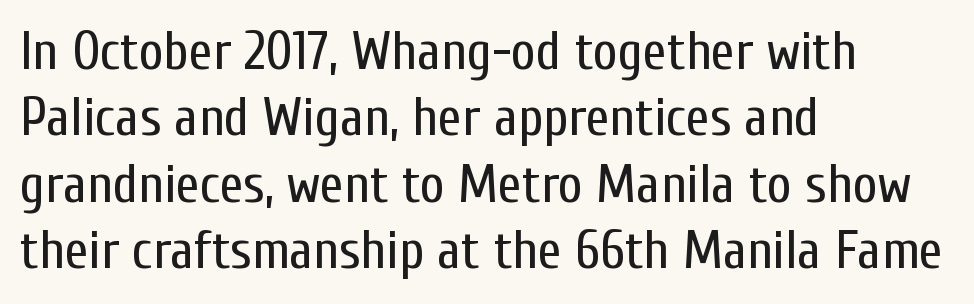
{"serif": "no", "italic": "no", "bold": "no", "weight": "regular", "width": "condensed", "stroke_contrast": "low", "x_height": "medium", "monospaced": "no", "underline": "no", "align": "left", "line_spacing_ratio": 1.23, "letter_spacing": "normal", "letter_spacing_em": 0.0, "glyph_px": 54}
